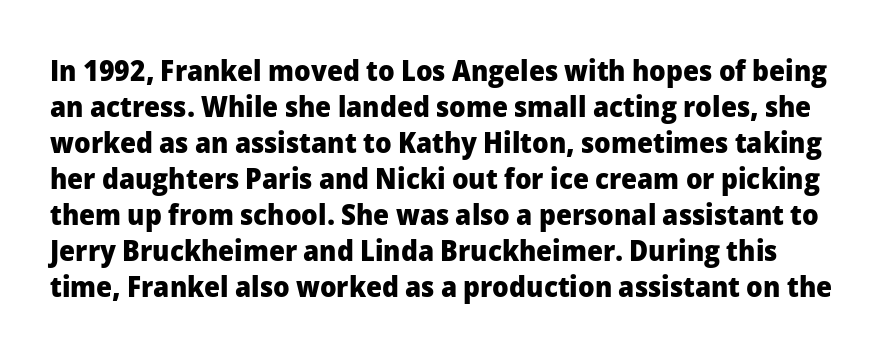
Q: Is the text bold? A: Yes.
Q: Is the text italic (slanted)? A: No, it is upright.
Q: Is the typeface a serif or a sans-serif typeface? A: Sans-serif.
Q: Is the text underlined? A: No.
Q: Is the spacing between letters normal or unusually wide? A: Normal.
Q: Width (condensed, normal, or wide)? A: Normal.
Q: Stroke contrast? A: Low.
Q: x-height? A: Medium.
Q: Monospaced? A: No.
